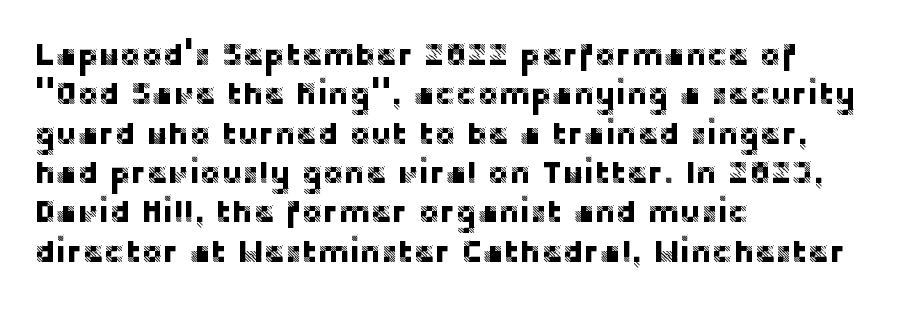
The image shows 32 px sans-serif type, upright; set left-aligned, line spacing 1.23x, normal letter spacing, not underlined; low stroke contrast and a large x-height.
